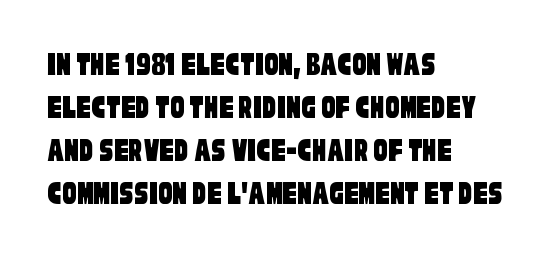
The image shows 35 px condensed sans-serif type; set left-aligned, line spacing 1.23x, normal letter spacing, not underlined; low stroke contrast and a large x-height.
